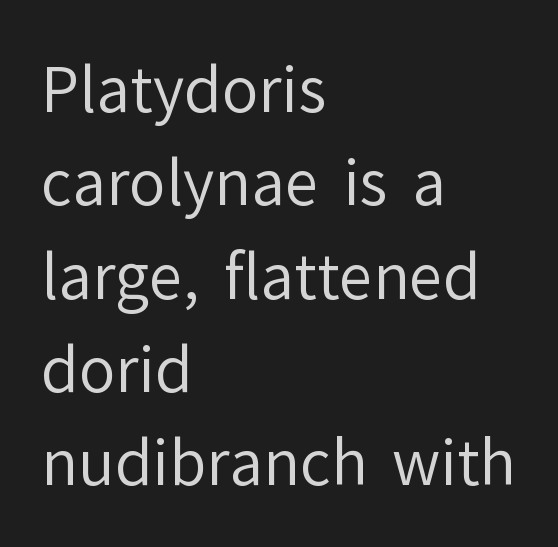
{"serif": "no", "italic": "no", "bold": "no", "weight": "regular", "width": "normal", "stroke_contrast": "low", "x_height": "medium", "monospaced": "no", "underline": "no", "align": "left", "line_spacing": "normal", "line_spacing_ratio": 1.53, "letter_spacing": "normal", "letter_spacing_em": 0.0, "glyph_px": 61}
